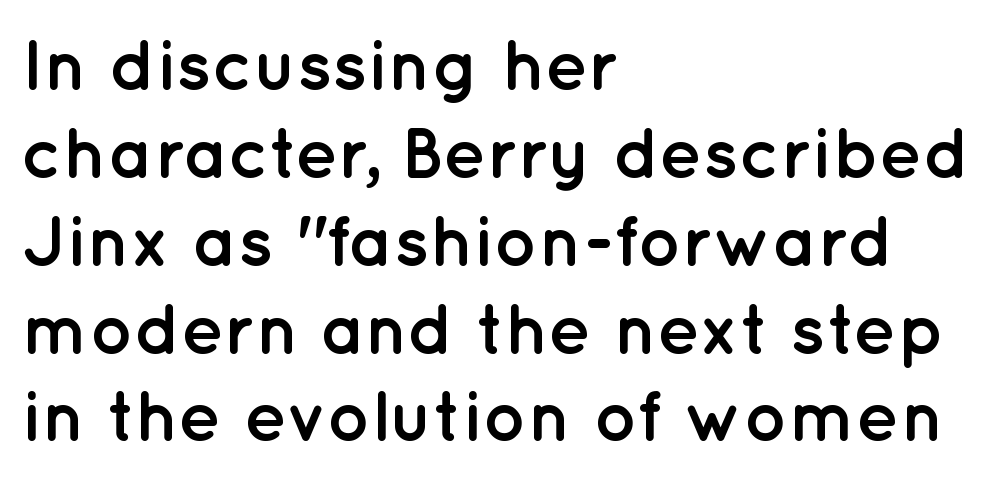
The image shows 72 px semibold sans-serif type, upright; set left-aligned, line spacing 1.22x, normal letter spacing, not underlined; low stroke contrast and a medium x-height.
